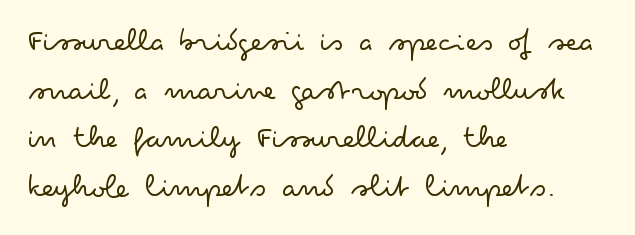
The image shows 32 px light, wide sans-serif type, upright; set left-aligned, normal line spacing (1.52x), normal letter spacing, not underlined; low stroke contrast and a small x-height.
